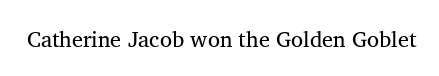
{"italic": "no", "bold": "no", "underline": "no", "letter_spacing": "normal", "letter_spacing_em": 0.0, "glyph_px": 22}
